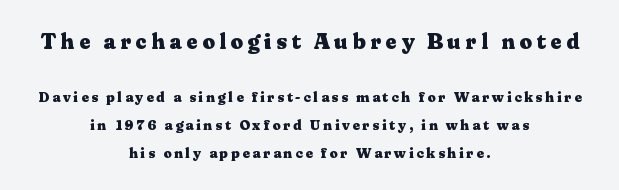
The image shows 22 px bold type, upright; set centered, loose line spacing (1.99x), unusually wide letter spacing (+0.2 em), not underlined; the first (top) block is 1.57x larger.
